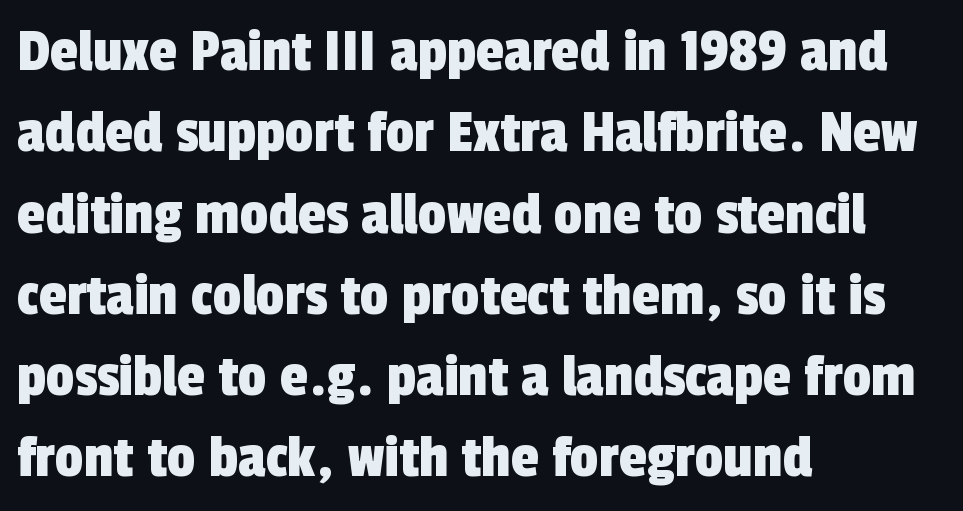
Q: Is the typeface a serif or a sans-serif typeface? A: Sans-serif.
Q: Is the text underlined? A: No.
Q: How is the paragraph aligned? A: Left-aligned.
Q: Is the spacing between letters normal or unusually wide? A: Normal.
Q: Is the spacing between lines tight, normal or loose? A: Normal.
Q: Width (condensed, normal, or wide)? A: Condensed.
Q: x-height? A: Medium.
Q: Monospaced? A: No.
